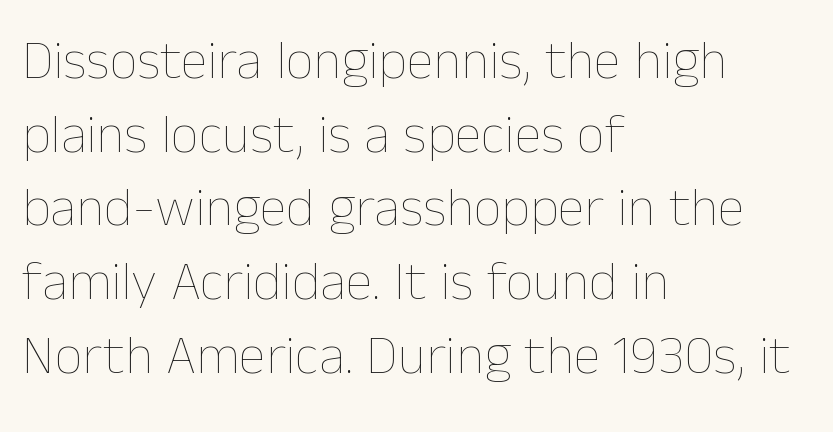
Q: Is the text bold? A: No.
Q: Is the text italic (slanted)? A: No, it is upright.
Q: Is the text underlined? A: No.
Q: How is the paragraph aligned? A: Left-aligned.
Q: Is the spacing between letters normal or unusually wide? A: Normal.
Q: Is the spacing between lines tight, normal or loose? A: Normal.
Q: Width (condensed, normal, or wide)? A: Normal.
Q: Stroke contrast? A: Low.
Q: x-height? A: Medium.
Q: Monospaced? A: No.
